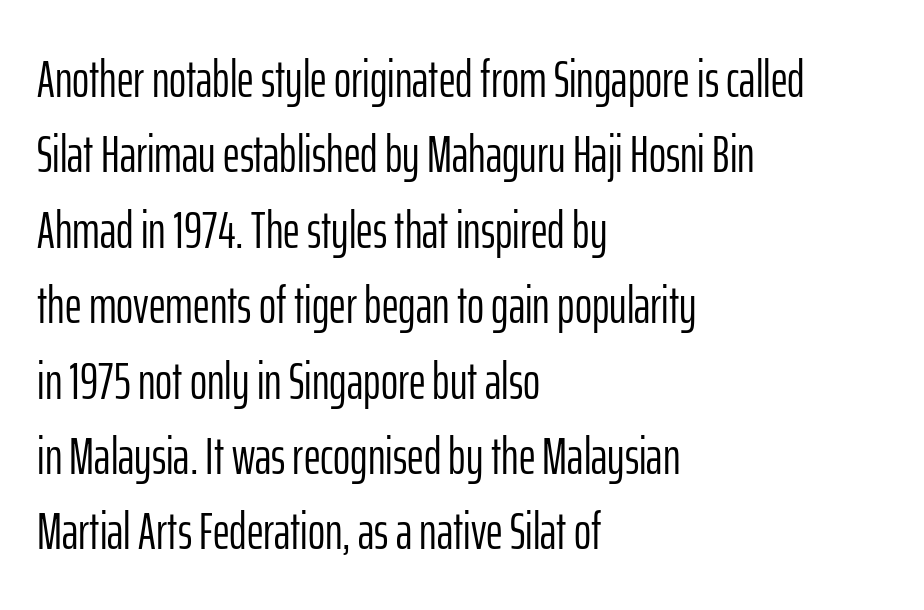
The image shows 52 px light, condensed sans-serif type, upright; set left-aligned, normal line spacing (1.45x), normal letter spacing, not underlined; low stroke contrast and a medium x-height.
